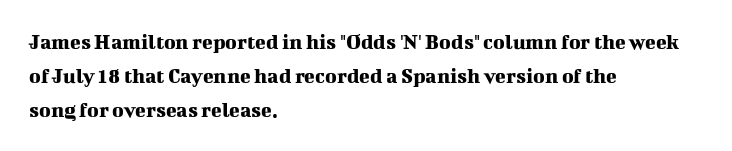
Q: Is the text italic (slanted)? A: No, it is upright.
Q: Is the text underlined? A: No.
Q: How is the paragraph aligned? A: Left-aligned.
Q: Is the spacing between letters normal or unusually wide? A: Normal.
Q: Is the spacing between lines tight, normal or loose? A: Normal.
